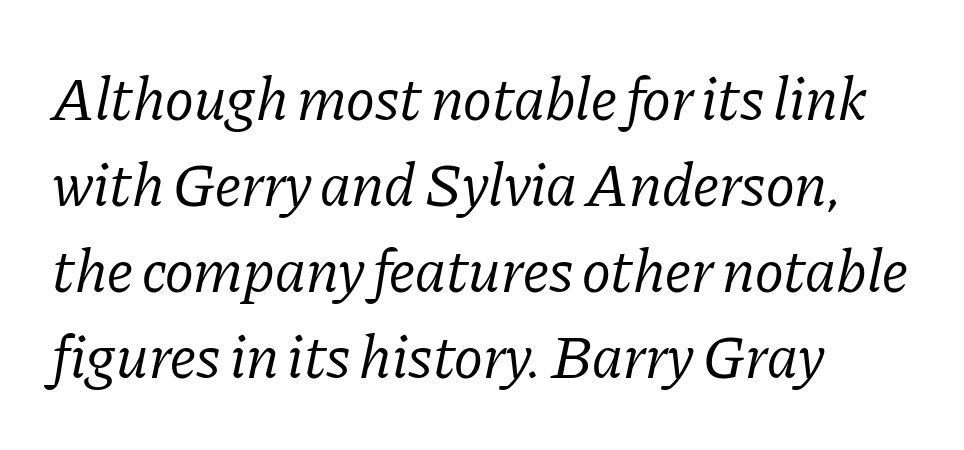
Q: Is the text bold? A: No.
Q: Is the text italic (slanted)? A: Yes, it leans right by about 11 degrees.
Q: Is the typeface a serif or a sans-serif typeface? A: Serif.
Q: Is the text underlined? A: No.
Q: How is the paragraph aligned? A: Left-aligned.
Q: Is the spacing between letters normal or unusually wide? A: Normal.
Q: Is the spacing between lines tight, normal or loose? A: Normal.
Q: Width (condensed, normal, or wide)? A: Normal.
Q: Stroke contrast? A: Low.
Q: x-height? A: Medium.
Q: Monospaced? A: No.
